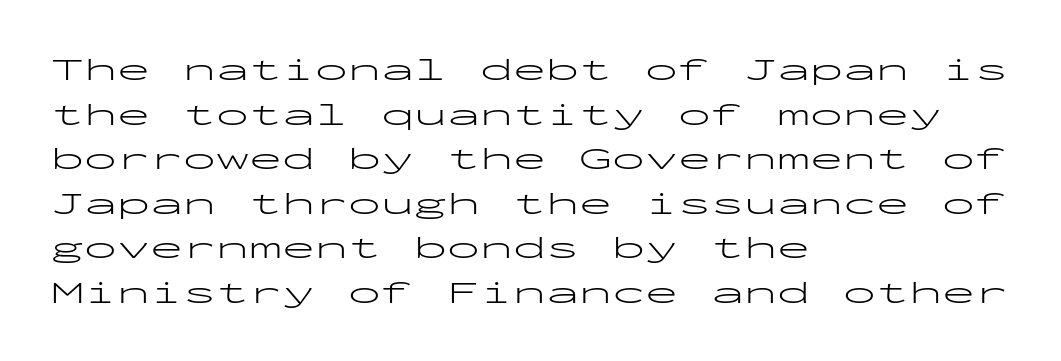
{"serif": "no", "italic": "no", "bold": "no", "weight": "light", "width": "wide", "stroke_contrast": "low", "x_height": "medium", "monospaced": "yes", "underline": "no", "align": "left", "line_spacing": "normal", "line_spacing_ratio": 1.35, "letter_spacing": "normal", "letter_spacing_em": 0.0, "glyph_px": 33}
